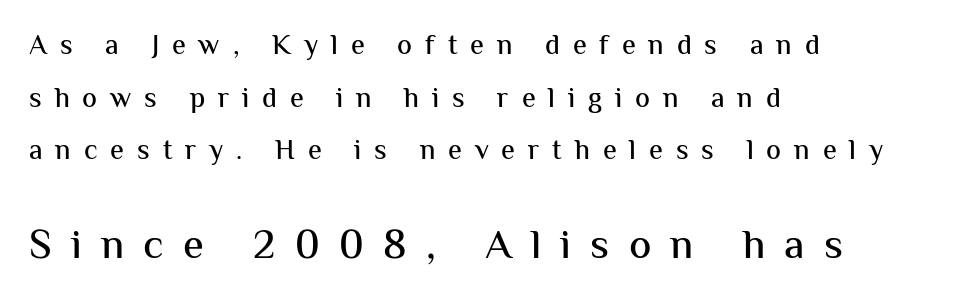
Q: Is the text italic (slanted)? A: No, it is upright.
Q: Is the typeface a serif or a sans-serif typeface? A: Sans-serif.
Q: Is the text underlined? A: No.
Q: How is the paragraph aligned? A: Left-aligned.
Q: Is the spacing between letters normal or unusually wide? A: Unusually wide.
Q: Which block of text is set in a larger size, the first (top) or the second (bottom)? A: The second (bottom) one.
Q: Width (condensed, normal, or wide)? A: Normal.
Q: Stroke contrast? A: Medium.
Q: x-height? A: Medium.
Q: Monospaced? A: No.
